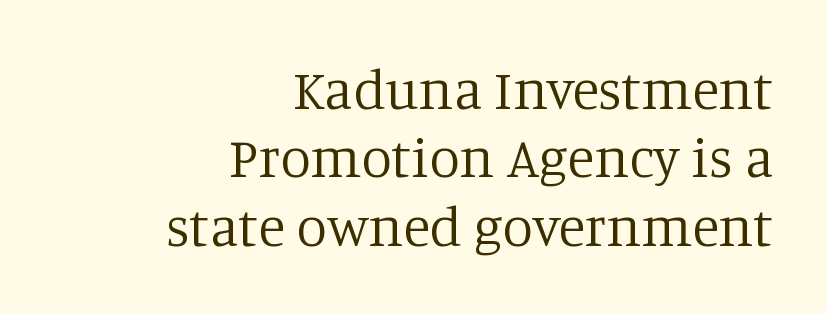
The gap between lines stays unmarked. Look at the bottom of the vertical strokes: they flare into serifs here. Posture: straight, roman, zero tilt. Caption: multi-line text, flush right, ragged left.
